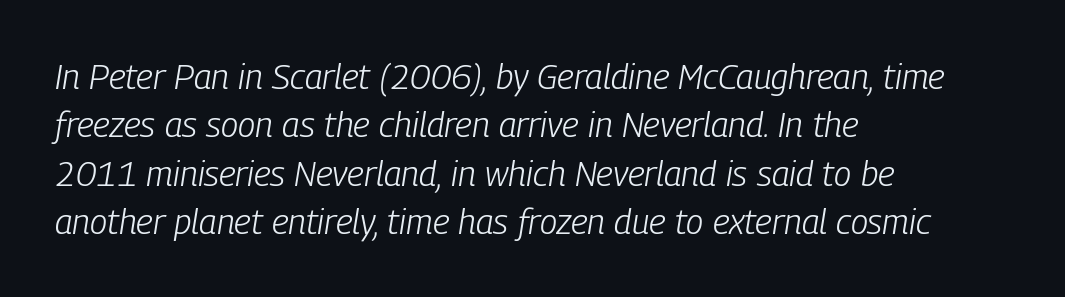
Counters stay open thanks to moderate or lighter strokes. Each new line begins a customary step beneath the previous one. Looking at the ascenders, they clearly lean. Lines of text with bare space underneath. There is no visible air inserted between adjacent glyphs.
